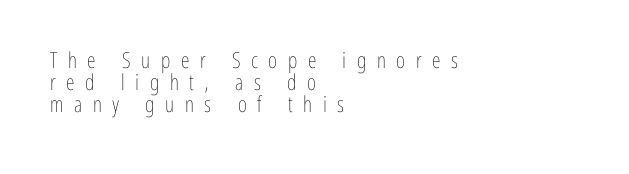
The rendering inserts visible extra space after every character. Style check: upright. Compared with typical paragraphs, the rows here are closer together. Any mark beneath the type? The region is blank.
